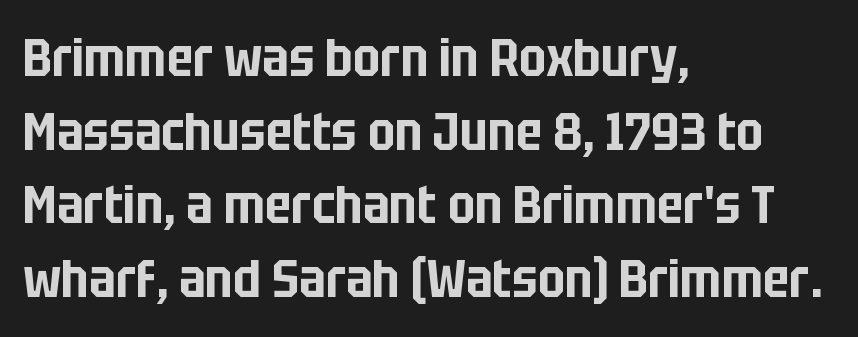
Q: Is the text italic (slanted)? A: No, it is upright.
Q: Is the typeface a serif or a sans-serif typeface? A: Sans-serif.
Q: Is the text underlined? A: No.
Q: How is the paragraph aligned? A: Left-aligned.
Q: Is the spacing between letters normal or unusually wide? A: Normal.
Q: Is the spacing between lines tight, normal or loose? A: Normal.
Q: Width (condensed, normal, or wide)? A: Condensed.
Q: Stroke contrast? A: Low.
Q: x-height? A: Large.
Q: Monospaced? A: No.
